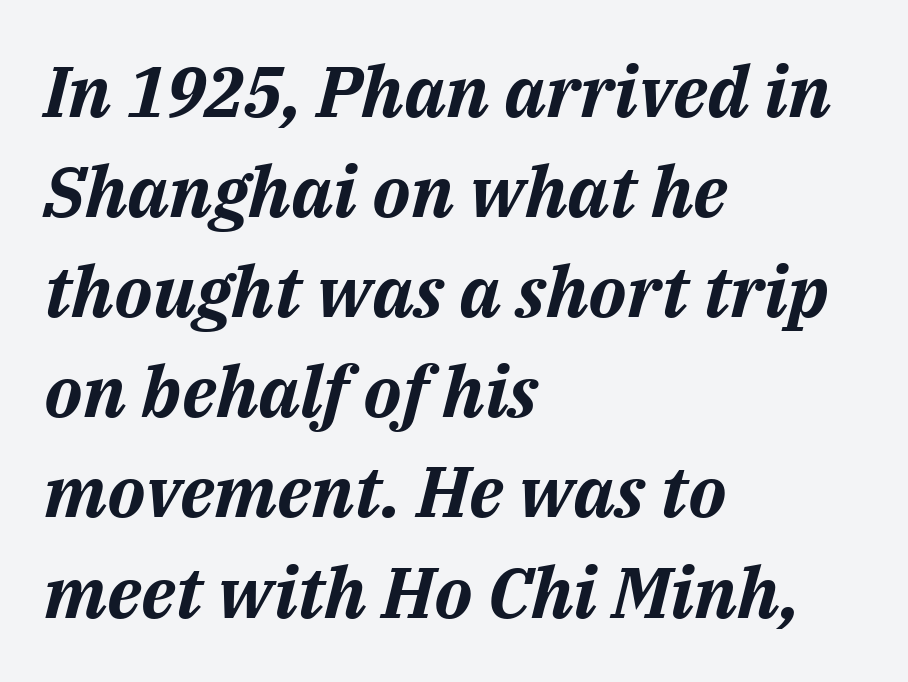
The image shows 71 px bold type, italic (leaning right); set left-aligned, normal line spacing (1.41x), normal letter spacing, not underlined; medium stroke contrast and a medium x-height.
